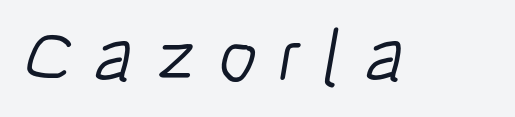
{"serif": "no", "bold": "no", "weight": "light", "width": "condensed", "stroke_contrast": "low", "x_height": "medium", "monospaced": "no", "underline": "no", "letter_spacing": "wide", "letter_spacing_em": 0.3, "glyph_px": 75}
